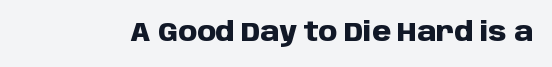
What stands out about the letter spacing? Nothing — it is the standard amount. No italicization has been applied; the sample stays upright. The gap between lines stays unmarked. Thick stems and heavy bowls — unmistakably bold.
